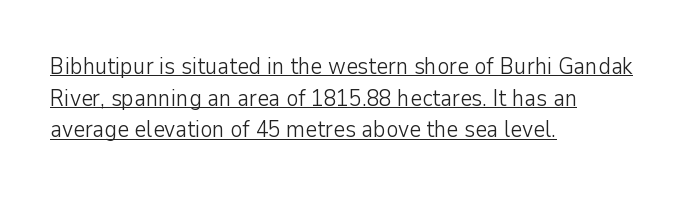
Compared with typical body copy, the letter spacing here is the same. The letterforms sit at book weight or below. If you drew a line through each stem, it would be perfectly vertical. Does a line run under the words? Yes, clearly.
